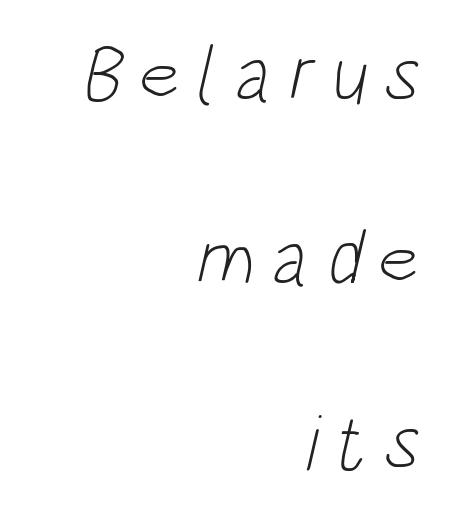
Q: Is the text bold? A: No.
Q: Is the typeface a serif or a sans-serif typeface? A: Sans-serif.
Q: Is the text underlined? A: No.
Q: How is the paragraph aligned? A: Right-aligned.
Q: Is the spacing between letters normal or unusually wide? A: Unusually wide.
Q: Is the spacing between lines tight, normal or loose? A: Loose.
Q: Width (condensed, normal, or wide)? A: Condensed.
Q: Stroke contrast? A: Low.
Q: x-height? A: Large.
Q: Monospaced? A: No.
